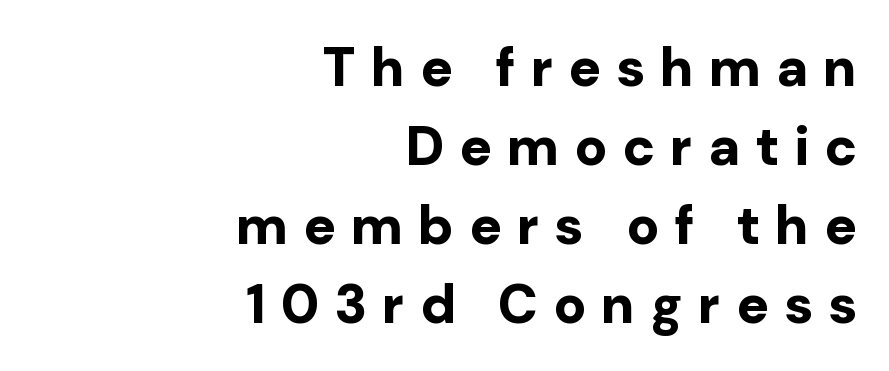
Q: Is the text bold? A: Yes.
Q: Is the text italic (slanted)? A: No, it is upright.
Q: Is the typeface a serif or a sans-serif typeface? A: Sans-serif.
Q: Is the text underlined? A: No.
Q: How is the paragraph aligned? A: Right-aligned.
Q: Is the spacing between letters normal or unusually wide? A: Unusually wide.
Q: Is the spacing between lines tight, normal or loose? A: Normal.
Q: Width (condensed, normal, or wide)? A: Normal.
Q: Stroke contrast? A: Low.
Q: x-height? A: Medium.
Q: Monospaced? A: No.
